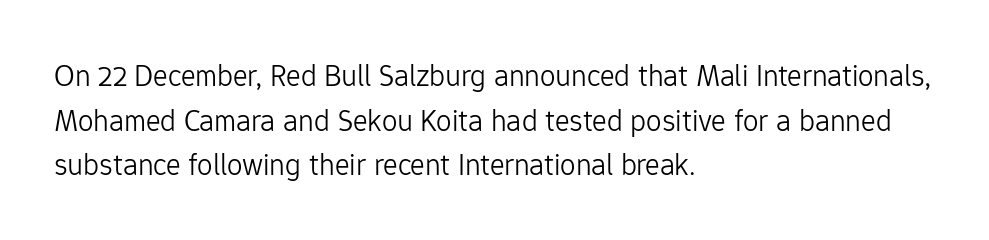
The rendering shows plain stroke endings on the letterforms — a sans-serif design. Lines of text with bare space underneath. The strokes carry an ordinary text weight at most. Leading: standard. Look at the tracking — it's just the regular setting, nothing added.
